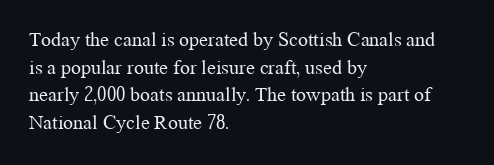
This rendering leaves character spacing at its baseline value. These lines stack with their left ends in a neat column. Reading down the column, the eye jumps a familiar distance to each next line. Stroke mass is kept to a normal reading level or below. Unlike italic type, these characters show no tilt at all. No word sits above an underline.
